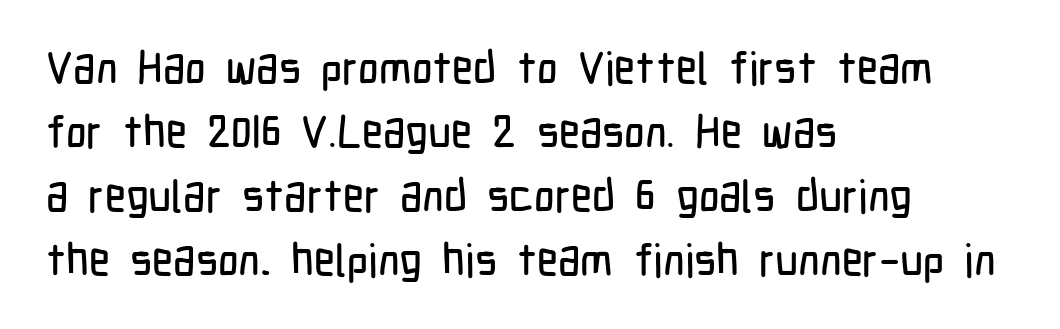
These lines were composed using upright roman letters. A typesetter would call this proportional, since set widths differ per character. The letters sit at their default tracking, neither squeezed nor spread. The words here are not underlined. Examine the stroke ends and you'll find no serifs. The leading is moderate, giving the passage an even texture.
